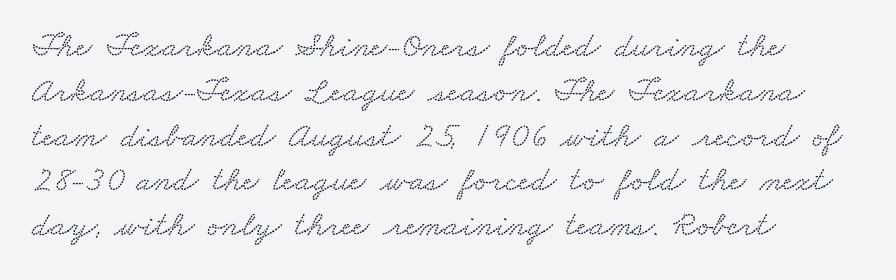
Lines of text with bare space underneath. In terms of leading, this rendering sits right in the middle. All the whitespace from short lines collects on the right. Standard letterfit; no display-style spreading of the glyphs. Do the characters align in a grid? No, the font is proportional. The glyphs in this specimen are seriffed.
